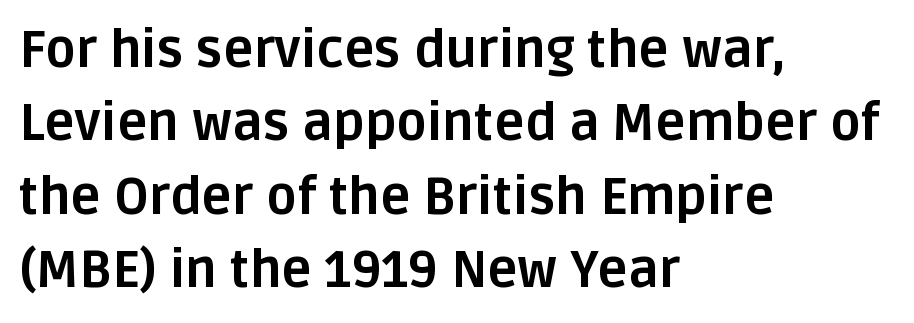
The image shows 51 px bold sans-serif type, upright; set left-aligned, normal line spacing (1.44x), normal letter spacing, not underlined; low stroke contrast and a large x-height.
